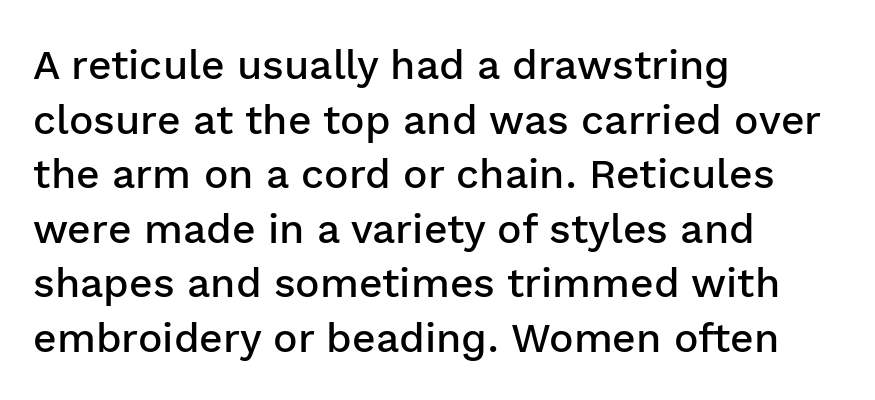
Each letter keeps its own natural width here, so spacing adapts to shape. Rows of type keep a routine distance in the vertical direction. This rendering employs a face without finishing strokes, i.e., a sans-serif. Default kerning and tracking; the words read as compact shapes.
